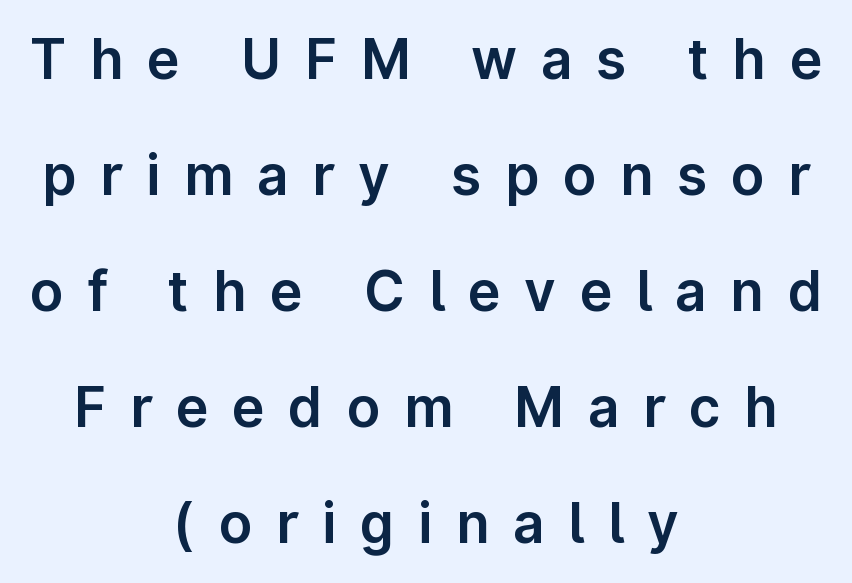
Varying glyph widths throughout — classic text-font behaviour. This rendering employs a face without finishing strokes, i.e., a sans-serif. Every stem runs plumb, perpendicular to the baseline. The rag falls on both sides of this text block equally. Widely set lines give the paragraph a tall, airy silhouette.
